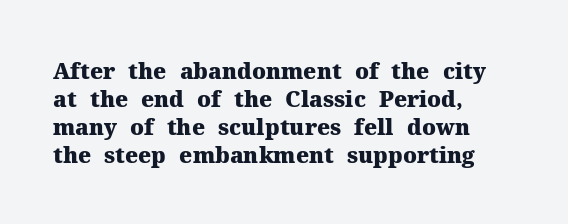
The passage is arranged the way most books set body copy — flush left. No word sits above an underline. Nobody touched the tracking dial on this one. Stroke thickness is high; the sample reads as a true bold.
